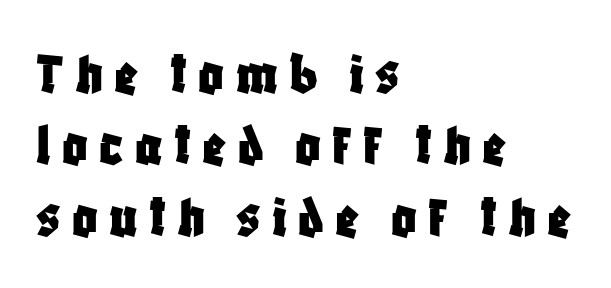
Compared with typical paragraphs, the rows here are closer together. The passage shown is typed in a proportional face where columns would drift. Every character sits straight up, as roman type does. Serifs: no, the terminals of the letterforms are clean. This rendering features lettering with no underline.
